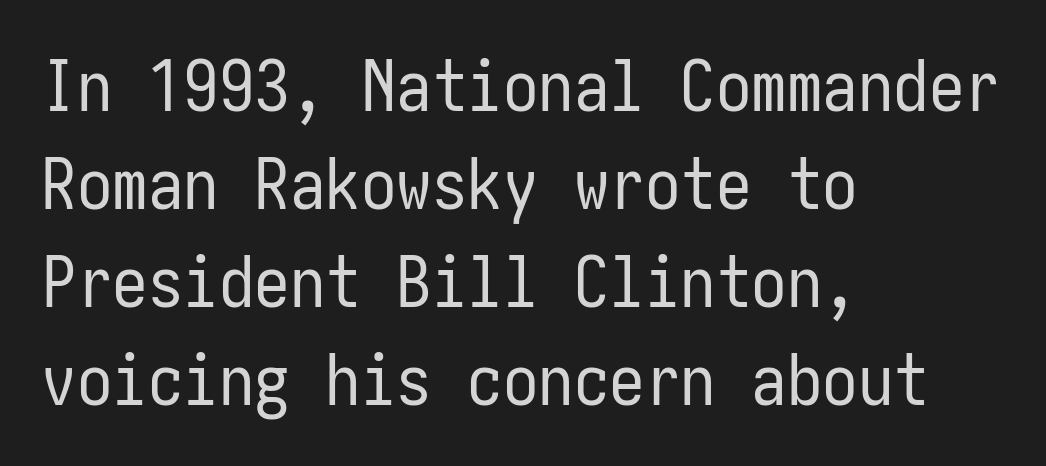
{"serif": "no", "italic": "no", "bold": "no", "weight": "regular", "width": "condensed", "stroke_contrast": "low", "x_height": "medium", "underline": "no", "align": "left", "line_spacing": "normal", "line_spacing_ratio": 1.38, "letter_spacing": "normal", "letter_spacing_em": 0.0, "glyph_px": 71}
